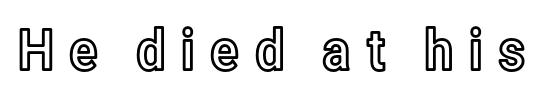
Q: Is the text italic (slanted)? A: No, it is upright.
Q: Is the text underlined? A: No.
Q: Is the spacing between letters normal or unusually wide? A: Unusually wide.
Q: Width (condensed, normal, or wide)? A: Condensed.
Q: x-height? A: Medium.
Q: Monospaced? A: No.
